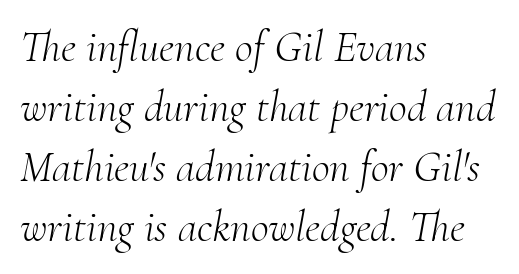
Q: Is the text bold? A: No.
Q: Is the text italic (slanted)? A: Yes, it leans right by about 10 degrees.
Q: Is the typeface a serif or a sans-serif typeface? A: Serif.
Q: Is the text underlined? A: No.
Q: How is the paragraph aligned? A: Left-aligned.
Q: Is the spacing between letters normal or unusually wide? A: Normal.
Q: Is the spacing between lines tight, normal or loose? A: Normal.
Q: Width (condensed, normal, or wide)? A: Normal.
Q: Stroke contrast? A: Medium.
Q: x-height? A: Small.
Q: Monospaced? A: No.
